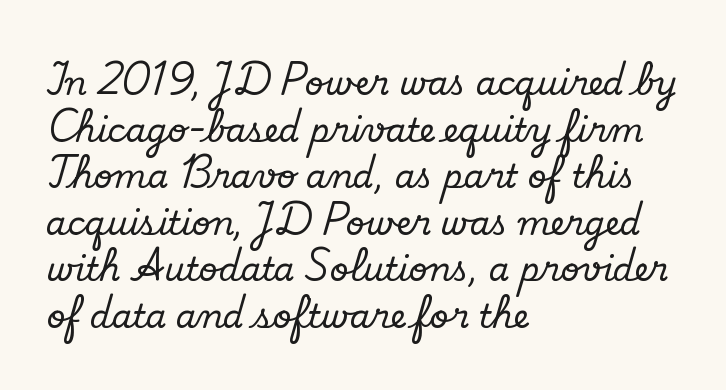
The image shows 33 px serif type; set left-aligned, normal line spacing (1.41x), normal letter spacing, not underlined; low stroke contrast and a small x-height.
